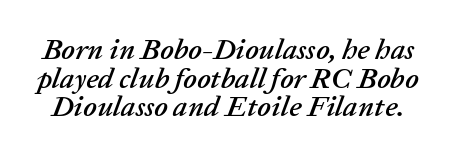
{"italic": "yes", "lean": "right", "slant_degrees": 20, "width": "normal", "stroke_contrast": "low", "x_height": "medium", "monospaced": "no", "underline": "no", "line_spacing": "tight", "line_spacing_ratio": 0.99, "letter_spacing": "normal", "letter_spacing_em": 0.0, "glyph_px": 29}
